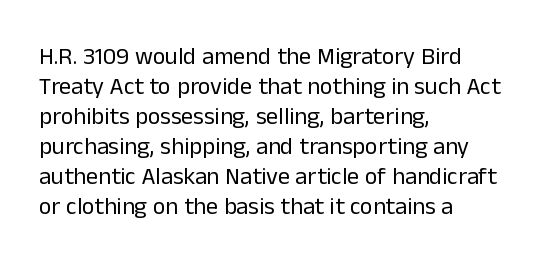
{"italic": "no", "bold": "no", "underline": "no", "align": "left", "line_spacing": "normal", "line_spacing_ratio": 1.25, "letter_spacing": "normal", "letter_spacing_em": 0.0, "glyph_px": 24}
